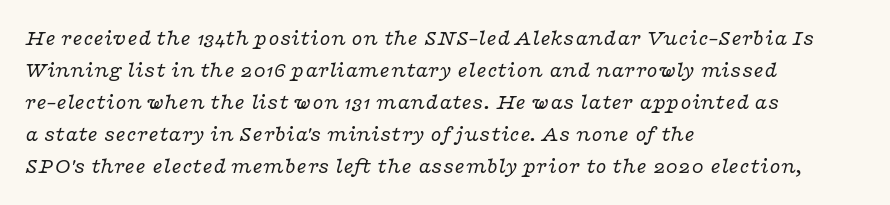
The image shows 22 px text type, italic (leaning right); set left-aligned, normal line spacing (1.45x), normal letter spacing, not underlined.
